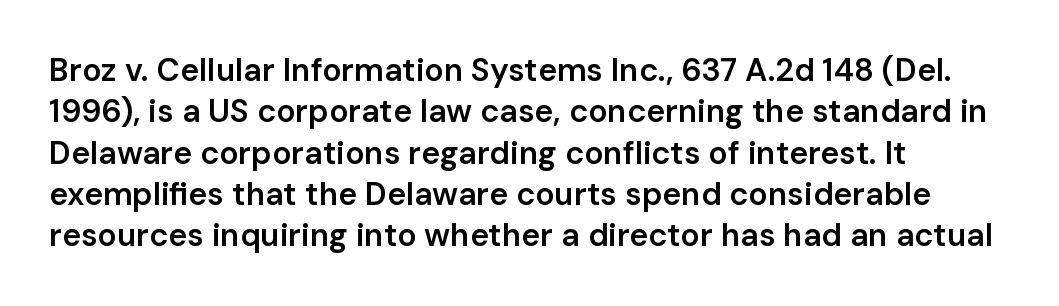
The image shows 32 px semibold sans-serif type, upright; set left-aligned, normal line spacing (1.29x), normal letter spacing, not underlined; low stroke contrast and a medium x-height.
